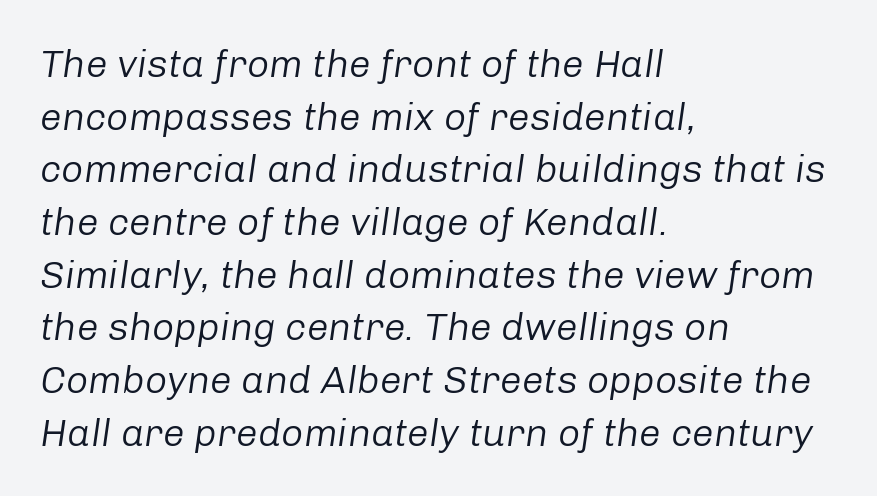
The weight would be labelled regular, book, light, or lighter still. The paragraph has a hard left edge and a soft right edge. Nobody touched the tracking dial on this one. Character widths vary here, with narrow letters taking less room than wide ones.
